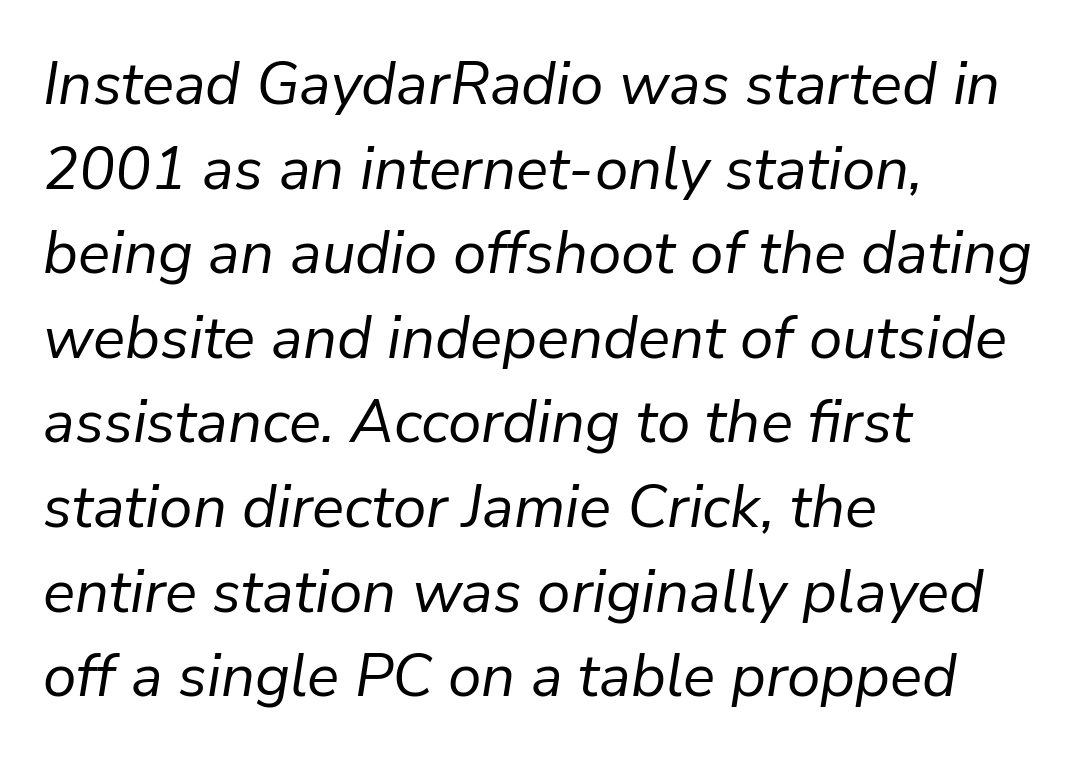
The image shows 60 px regular-weight type, italic (leaning right); set left-aligned, normal line spacing (1.41x), normal letter spacing, not underlined; low stroke contrast and a medium x-height.
